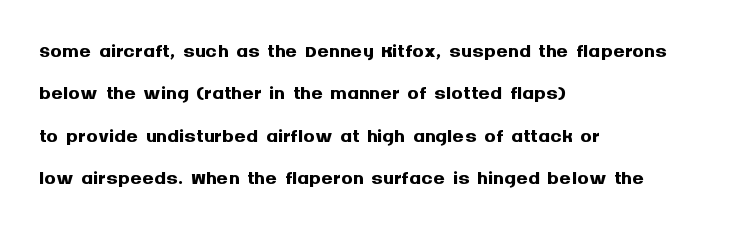
Q: Is the text bold? A: Yes.
Q: Is the text italic (slanted)? A: No, it is upright.
Q: Is the typeface a serif or a sans-serif typeface? A: Sans-serif.
Q: Is the text underlined? A: No.
Q: How is the paragraph aligned? A: Left-aligned.
Q: Is the spacing between letters normal or unusually wide? A: Normal.
Q: Is the spacing between lines tight, normal or loose? A: Normal.
Q: Width (condensed, normal, or wide)? A: Normal.
Q: Stroke contrast? A: Medium.
Q: x-height? A: Large.
Q: Monospaced? A: No.
